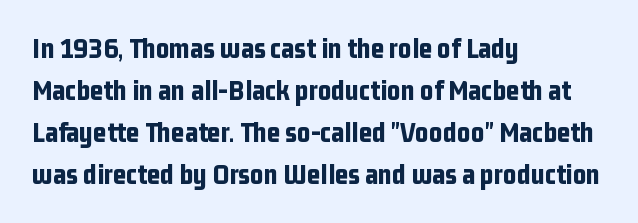
The image shows 29 px bold, condensed sans-serif type, upright; set left-aligned, normal line spacing (1.45x), normal letter spacing, not underlined; low stroke contrast and a medium x-height.
